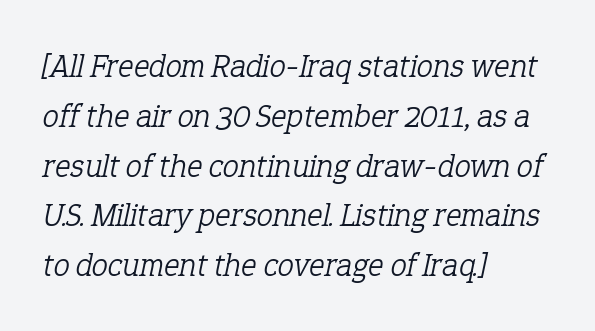
Q: Is the text bold? A: No.
Q: Is the text italic (slanted)? A: Yes, it leans right by about 12 degrees.
Q: Is the typeface a serif or a sans-serif typeface? A: Serif.
Q: Is the text underlined? A: No.
Q: How is the paragraph aligned? A: Left-aligned.
Q: Is the spacing between letters normal or unusually wide? A: Normal.
Q: Is the spacing between lines tight, normal or loose? A: Normal.
Q: Width (condensed, normal, or wide)? A: Normal.
Q: Stroke contrast? A: Low.
Q: x-height? A: Medium.
Q: Monospaced? A: No.
